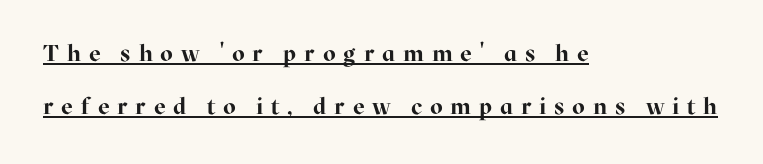
The image shows 23 px bold type, upright; set left-aligned, loose line spacing (2.31x), unusually wide letter spacing (+0.34 em), underlined.
